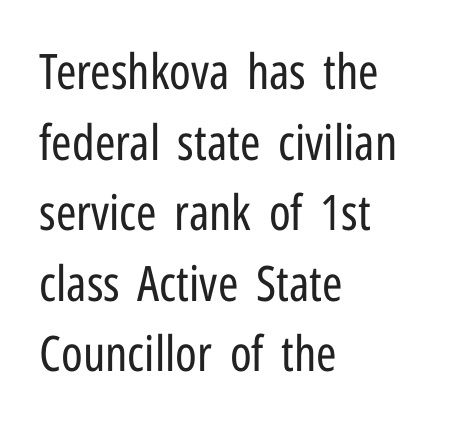
The image shows 49 px regular-weight, condensed sans-serif type, upright; set left-aligned, normal line spacing (1.44x), normal letter spacing, not underlined; low stroke contrast and a medium x-height.
